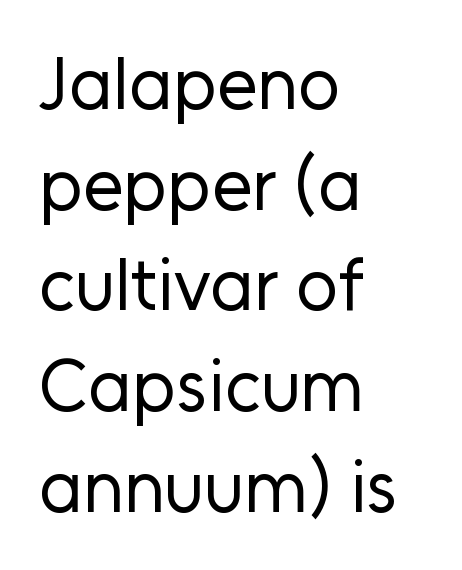
Q: Is the text bold? A: No.
Q: Is the text italic (slanted)? A: No, it is upright.
Q: Is the typeface a serif or a sans-serif typeface? A: Sans-serif.
Q: Is the text underlined? A: No.
Q: How is the paragraph aligned? A: Left-aligned.
Q: Is the spacing between letters normal or unusually wide? A: Normal.
Q: Is the spacing between lines tight, normal or loose? A: Normal.
Q: Width (condensed, normal, or wide)? A: Normal.
Q: Stroke contrast? A: Low.
Q: x-height? A: Medium.
Q: Monospaced? A: No.
